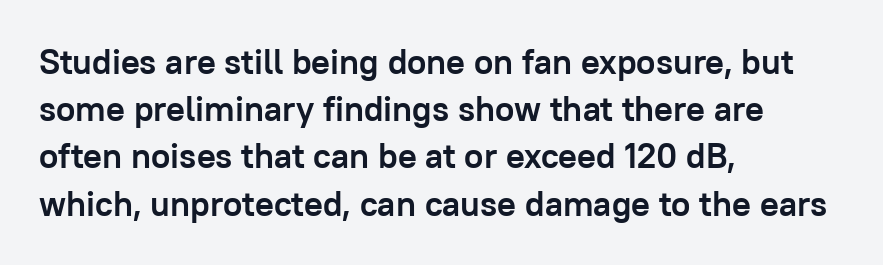
Q: Is the text bold? A: Yes.
Q: Is the text italic (slanted)? A: No, it is upright.
Q: Is the typeface a serif or a sans-serif typeface? A: Sans-serif.
Q: Is the text underlined? A: No.
Q: How is the paragraph aligned? A: Left-aligned.
Q: Is the spacing between letters normal or unusually wide? A: Normal.
Q: Is the spacing between lines tight, normal or loose? A: Normal.
Q: Width (condensed, normal, or wide)? A: Normal.
Q: Stroke contrast? A: Low.
Q: x-height? A: Medium.
Q: Monospaced? A: No.
